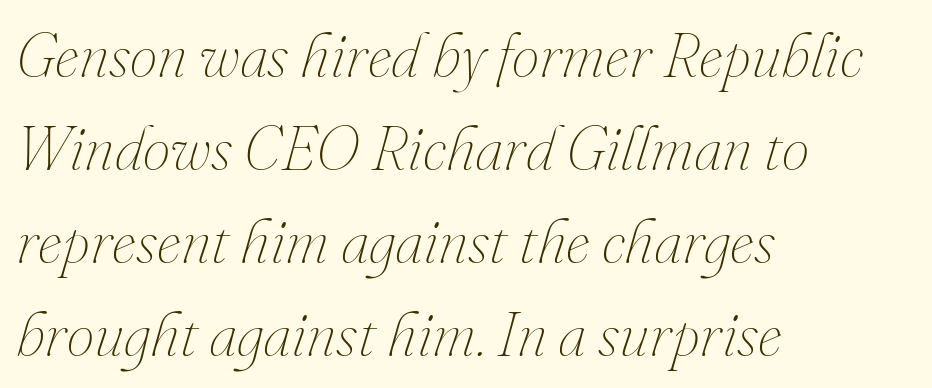
Q: Is the text bold? A: No.
Q: Is the text italic (slanted)? A: Yes, it leans right by about 16 degrees.
Q: Is the text underlined? A: No.
Q: How is the paragraph aligned? A: Left-aligned.
Q: Is the spacing between letters normal or unusually wide? A: Normal.
Q: Is the spacing between lines tight, normal or loose? A: Normal.
Q: Width (condensed, normal, or wide)? A: Normal.
Q: Stroke contrast? A: Medium.
Q: x-height? A: Small.
Q: Monospaced? A: No.
